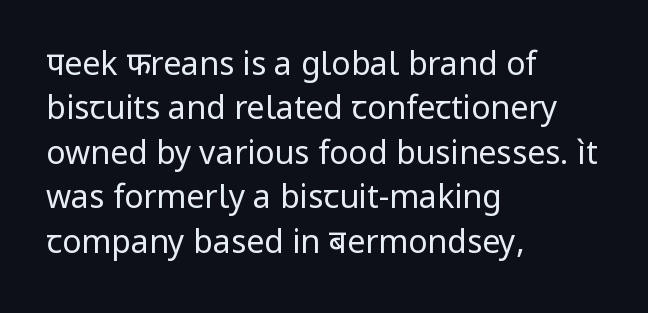
Line starts are locked; line ends wander. How are the letters spaced? Ordinarily, with no added tracking. On a weight scale, this lands at 450 or below. Upright lettering throughout. Are there feet on the stems? There aren't — it's a sans.
